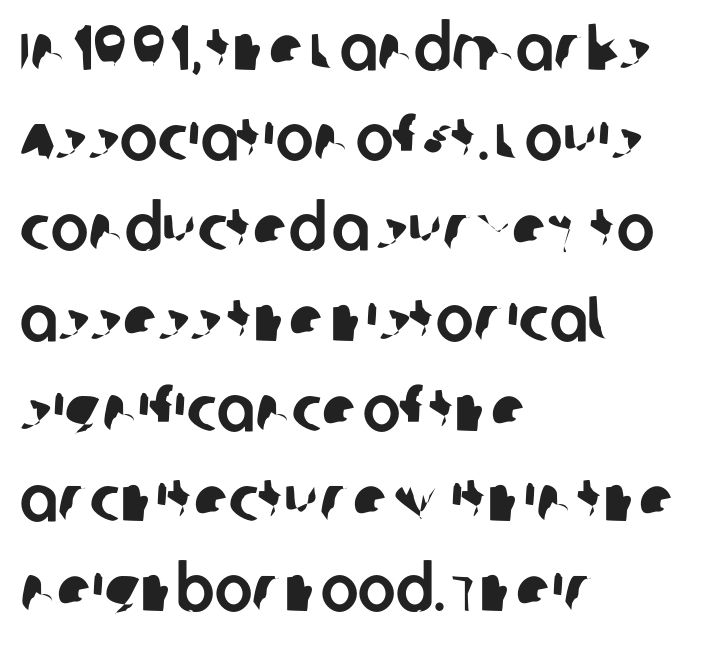
{"serif": "no", "width": "normal", "stroke_contrast": "low", "x_height": "large", "monospaced": "no", "underline": "no", "align": "left", "line_spacing": "normal", "line_spacing_ratio": 1.41, "letter_spacing": "normal", "letter_spacing_em": 0.0, "glyph_px": 64}
